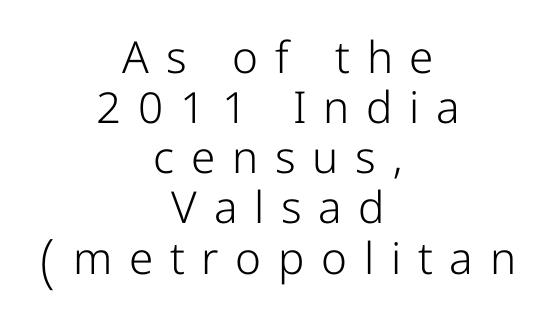
{"serif": "no", "italic": "no", "bold": "no", "weight": "light", "width": "normal", "stroke_contrast": "low", "x_height": "medium", "monospaced": "no", "underline": "no", "align": "center", "line_spacing": "tight", "line_spacing_ratio": 1.14, "letter_spacing": "wide", "letter_spacing_em": 0.38, "glyph_px": 44}
